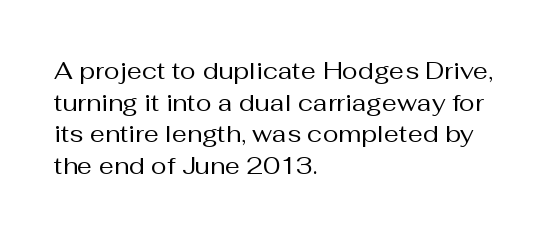
{"italic": "no", "bold": "no", "underline": "no", "align": "left", "line_spacing": "normal", "line_spacing_ratio": 1.32, "letter_spacing": "normal", "letter_spacing_em": 0.0, "glyph_px": 24}
